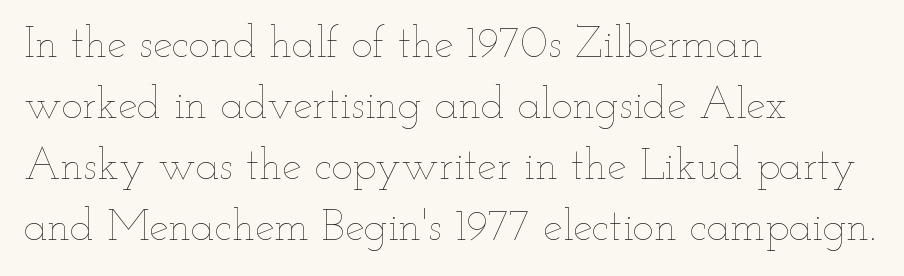
{"italic": "no", "bold": "no", "weight": "thin", "width": "wide", "stroke_contrast": "low", "x_height": "small", "monospaced": "no", "underline": "no", "align": "left", "line_spacing": "normal", "line_spacing_ratio": 1.39, "letter_spacing": "normal", "letter_spacing_em": 0.0, "glyph_px": 44}
